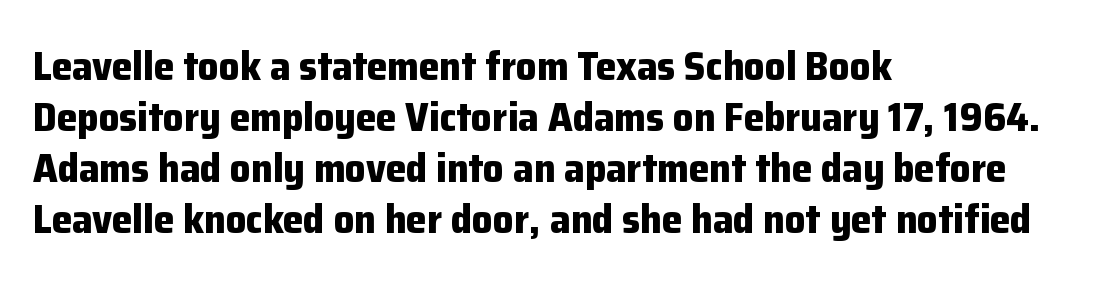
The image shows 41 px bold sans-serif type, upright; set left-aligned, line spacing 1.24x, normal letter spacing, not underlined; low stroke contrast and a medium x-height.
